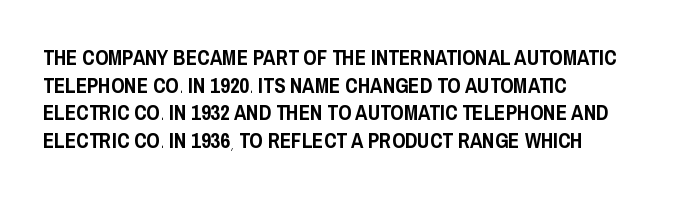
{"italic": "no", "underline": "no", "align": "left", "line_spacing": "normal", "line_spacing_ratio": 1.32, "letter_spacing": "normal", "letter_spacing_em": 0.0, "glyph_px": 21}
